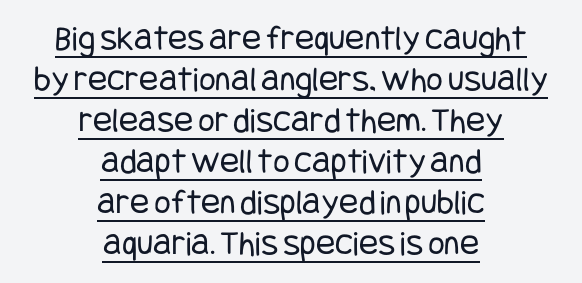
Quick note: not italic, upright. Heaviness? Minimal to ordinary, like unemphasized prose. The rendering shows plain stroke endings on the letterforms — a sans-serif design. The face used here is rendered with its standard letterfit.
